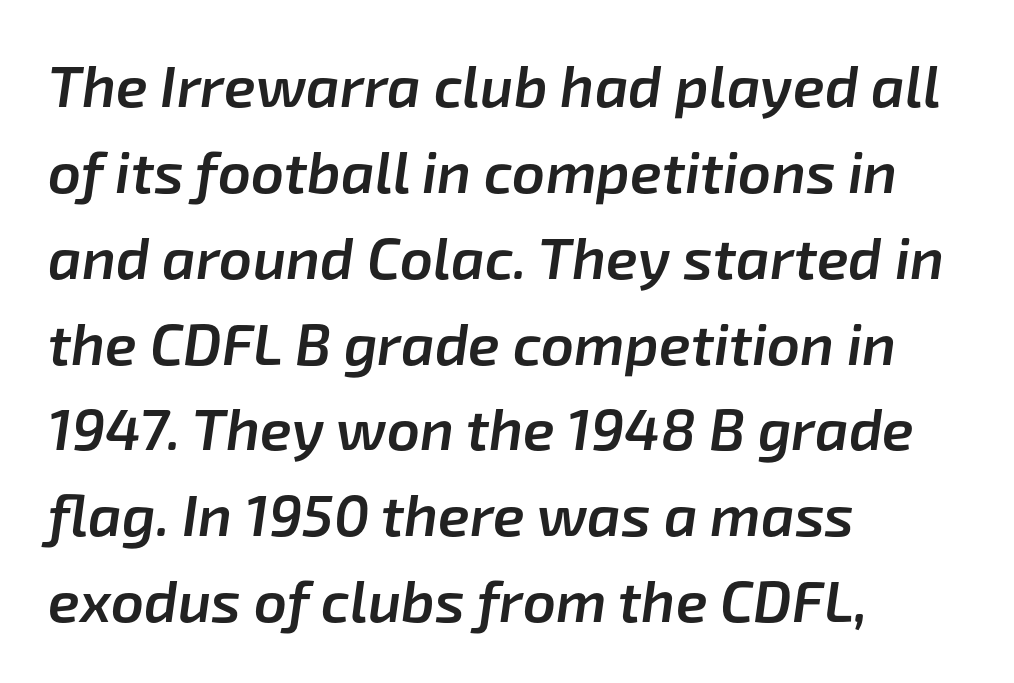
Q: Is the text bold? A: Semi-bold.
Q: Is the text italic (slanted)? A: Yes, it leans right by about 8 degrees.
Q: Is the text underlined? A: No.
Q: How is the paragraph aligned? A: Left-aligned.
Q: Is the spacing between letters normal or unusually wide? A: Normal.
Q: Is the spacing between lines tight, normal or loose? A: Normal.
Q: Width (condensed, normal, or wide)? A: Normal.
Q: Stroke contrast? A: Low.
Q: x-height? A: Medium.
Q: Monospaced? A: No.
